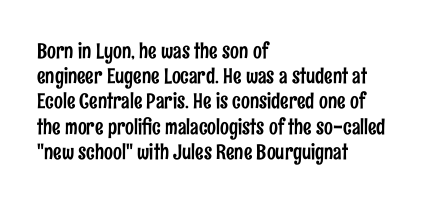
{"italic": "no", "underline": "no", "align": "left", "line_spacing_ratio": 1.2, "letter_spacing": "normal", "letter_spacing_em": 0.0, "glyph_px": 21}
